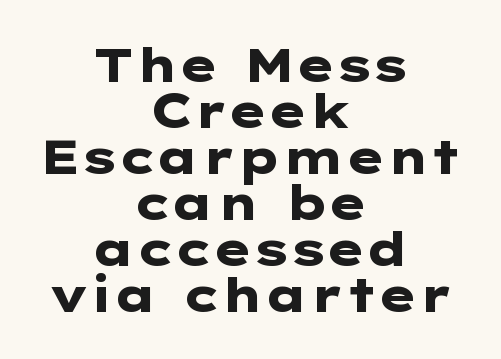
{"serif": "no", "italic": "no", "bold": "yes", "weight": "heavy", "width": "wide", "stroke_contrast": "low", "x_height": "medium", "underline": "no", "align": "center", "line_spacing": "tight", "line_spacing_ratio": 0.96, "letter_spacing": "normal", "letter_spacing_em": 0.0, "glyph_px": 48}
